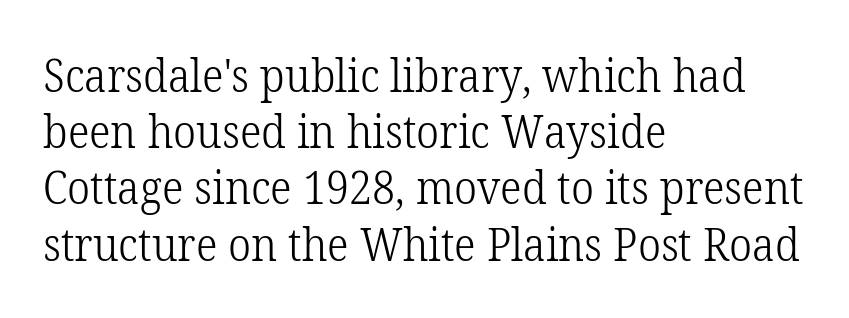
Q: Is the text bold? A: No.
Q: Is the text italic (slanted)? A: No, it is upright.
Q: Is the typeface a serif or a sans-serif typeface? A: Serif.
Q: Is the text underlined? A: No.
Q: How is the paragraph aligned? A: Left-aligned.
Q: Is the spacing between letters normal or unusually wide? A: Normal.
Q: Is the spacing between lines tight, normal or loose? A: Normal.
Q: Width (condensed, normal, or wide)? A: Normal.
Q: Stroke contrast? A: Low.
Q: x-height? A: Medium.
Q: Monospaced? A: No.
